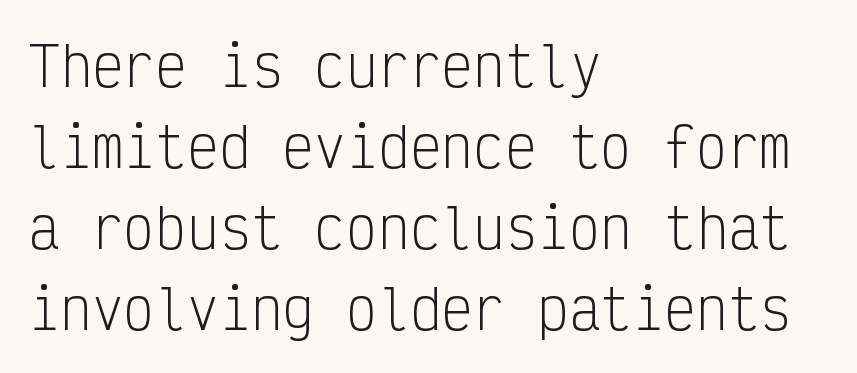
The image shows 53 px light, condensed sans-serif type, upright, monospaced; set left-aligned, normal line spacing (1.53x), normal letter spacing, not underlined; low stroke contrast and a medium x-height.
